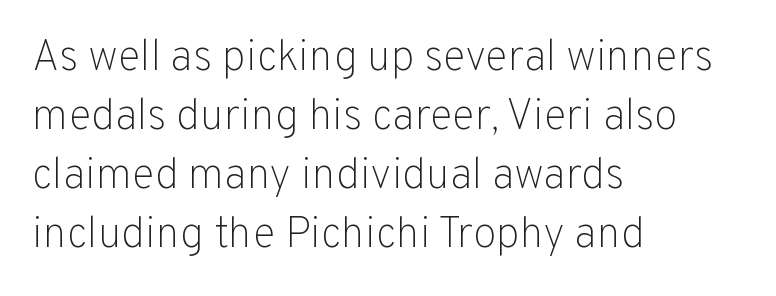
Q: Is the text bold? A: No.
Q: Is the text italic (slanted)? A: No, it is upright.
Q: Is the typeface a serif or a sans-serif typeface? A: Sans-serif.
Q: Is the text underlined? A: No.
Q: How is the paragraph aligned? A: Left-aligned.
Q: Is the spacing between letters normal or unusually wide? A: Normal.
Q: Is the spacing between lines tight, normal or loose? A: Normal.
Q: Width (condensed, normal, or wide)? A: Normal.
Q: Stroke contrast? A: Low.
Q: x-height? A: Medium.
Q: Monospaced? A: No.
